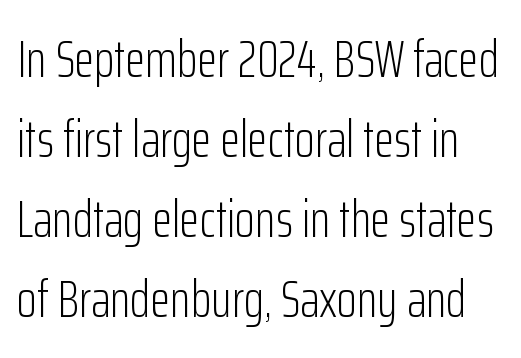
Q: Is the text bold? A: No.
Q: Is the text italic (slanted)? A: No, it is upright.
Q: Is the typeface a serif or a sans-serif typeface? A: Sans-serif.
Q: Is the text underlined? A: No.
Q: Is the spacing between letters normal or unusually wide? A: Normal.
Q: Is the spacing between lines tight, normal or loose? A: Normal.
Q: Width (condensed, normal, or wide)? A: Condensed.
Q: Stroke contrast? A: Low.
Q: x-height? A: Medium.
Q: Monospaced? A: No.
